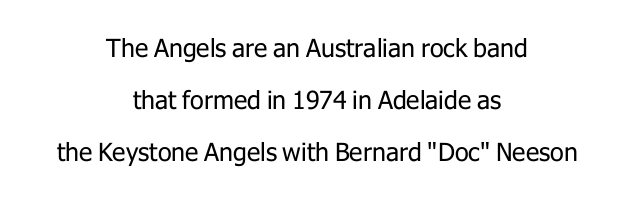
The face used here is rendered with its standard letterfit. Caption: multi-line text, centered on the measure. The vertical gap from one line to the next is large. The specimen omits any rule beneath the text block's lines. Think standard paragraph weight, or any step lighter than that.
